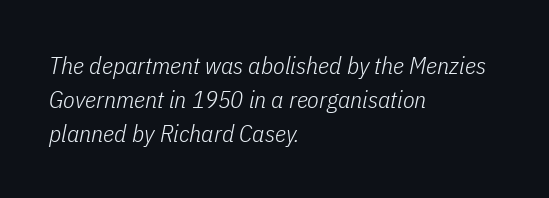
Q: Is the text bold? A: No.
Q: Is the text italic (slanted)? A: Yes, it leans right by about 11 degrees.
Q: Is the text underlined? A: No.
Q: How is the paragraph aligned? A: Left-aligned.
Q: Is the spacing between letters normal or unusually wide? A: Normal.
Q: Is the spacing between lines tight, normal or loose? A: Normal.
